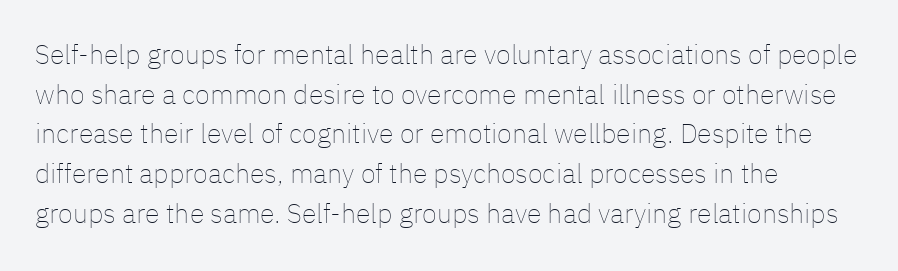
{"italic": "no", "bold": "no", "underline": "no", "align": "left", "line_spacing": "normal", "line_spacing_ratio": 1.47, "letter_spacing": "normal", "letter_spacing_em": 0.0, "glyph_px": 27}
